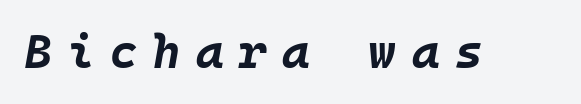
{"italic": "yes", "lean": "right", "slant_degrees": 10, "bold": "yes", "weight": "bold", "width": "normal", "stroke_contrast": "low", "x_height": "large", "monospaced": "yes", "underline": "no", "letter_spacing": "wide", "letter_spacing_em": 0.33, "glyph_px": 47}
